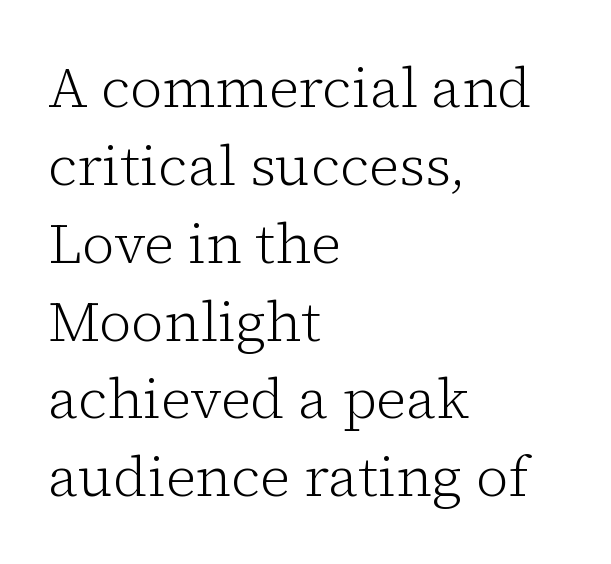
Q: Is the text bold? A: No.
Q: Is the text italic (slanted)? A: No, it is upright.
Q: Is the typeface a serif or a sans-serif typeface? A: Serif.
Q: Is the text underlined? A: No.
Q: How is the paragraph aligned? A: Left-aligned.
Q: Is the spacing between letters normal or unusually wide? A: Normal.
Q: Is the spacing between lines tight, normal or loose? A: Normal.
Q: Width (condensed, normal, or wide)? A: Normal.
Q: Stroke contrast? A: Low.
Q: x-height? A: Medium.
Q: Monospaced? A: No.
